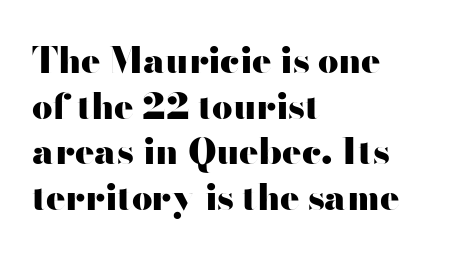
{"italic": "no", "bold": "yes", "weight": "heavy", "width": "wide", "stroke_contrast": "high", "x_height": "small", "monospaced": "no", "underline": "no", "align": "left", "line_spacing": "normal", "line_spacing_ratio": 1.27, "letter_spacing": "normal", "letter_spacing_em": 0.0, "glyph_px": 36}
